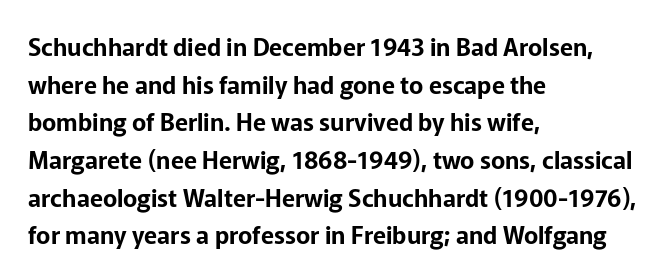
The image shows 24 px text type, upright; set left-aligned, normal line spacing (1.57x), normal letter spacing, not underlined.
